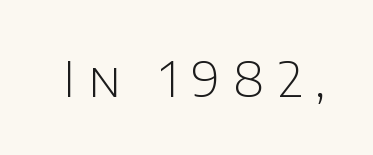
{"serif": "no", "italic": "no", "bold": "no", "weight": "light", "width": "normal", "stroke_contrast": "low", "x_height": "large", "monospaced": "no", "underline": "no", "letter_spacing": "wide", "letter_spacing_em": 0.28, "glyph_px": 48}
